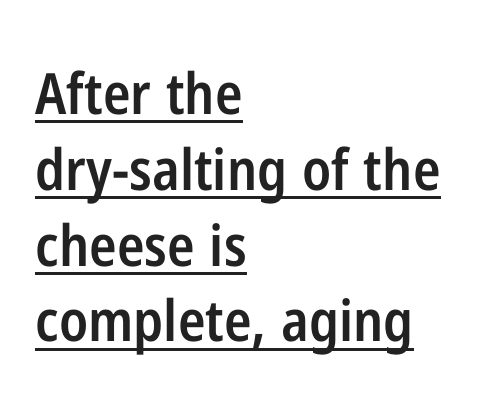
The image shows 57 px semibold, condensed sans-serif type, upright; set left-aligned, normal line spacing (1.33x), normal letter spacing, underlined; low stroke contrast and a medium x-height.
